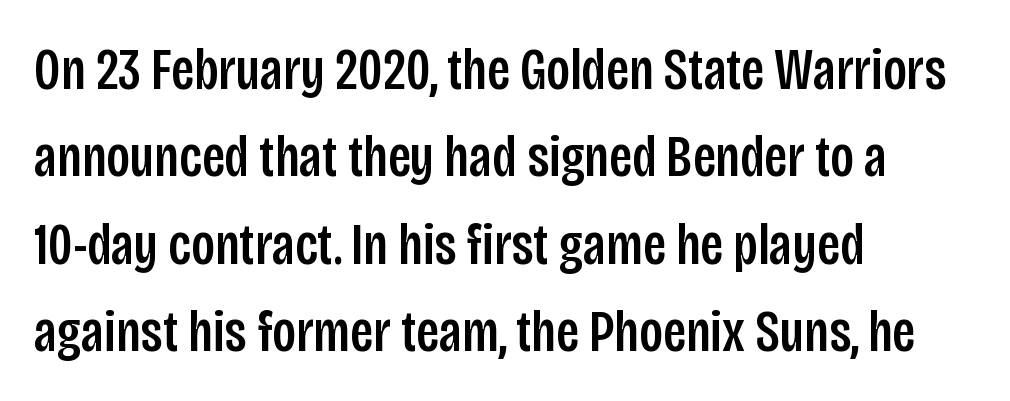
Q: Is the text italic (slanted)? A: No, it is upright.
Q: Is the typeface a serif or a sans-serif typeface? A: Sans-serif.
Q: Is the text underlined? A: No.
Q: How is the paragraph aligned? A: Left-aligned.
Q: Is the spacing between letters normal or unusually wide? A: Normal.
Q: Is the spacing between lines tight, normal or loose? A: Normal.
Q: Width (condensed, normal, or wide)? A: Condensed.
Q: Stroke contrast? A: Low.
Q: x-height? A: Large.
Q: Monospaced? A: No.
